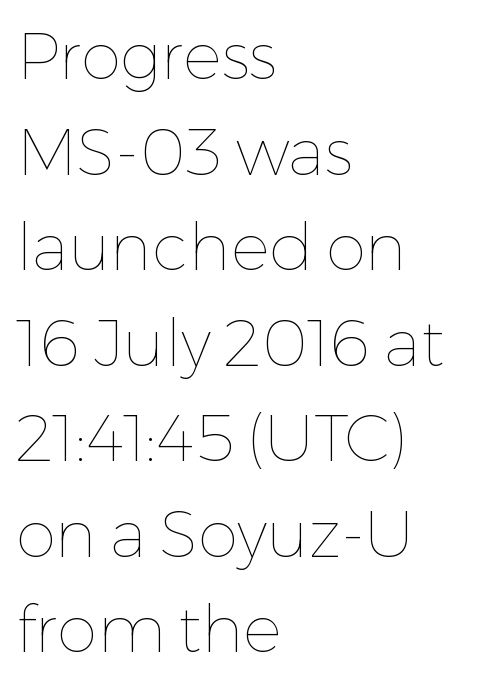
The image shows 65 px thin type, upright; set left-aligned, normal line spacing (1.47x), normal letter spacing, not underlined; low stroke contrast and a medium x-height.
